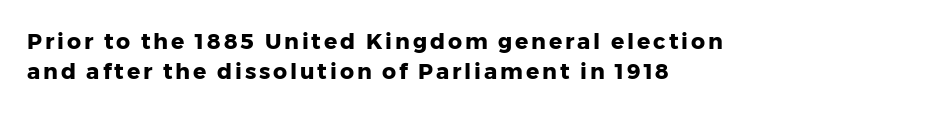
{"italic": "no", "bold": "yes", "underline": "no", "align": "left", "line_spacing": "normal", "line_spacing_ratio": 1.38, "glyph_px": 22}
